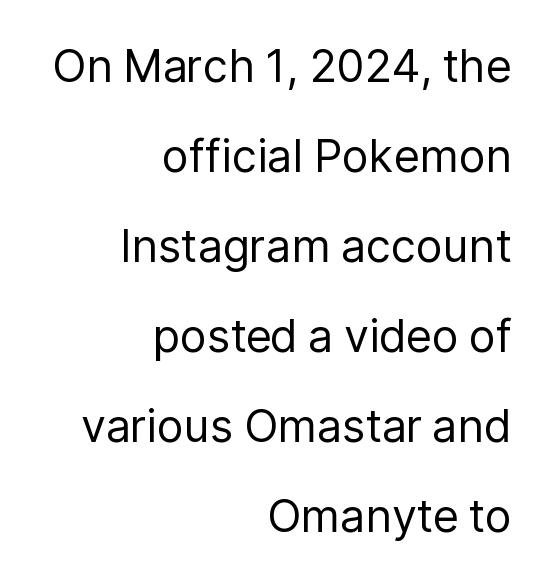
The image shows 45 px regular-weight sans-serif type, upright; set right-aligned, loose line spacing (2.0x), normal letter spacing, not underlined; low stroke contrast and a medium x-height.
